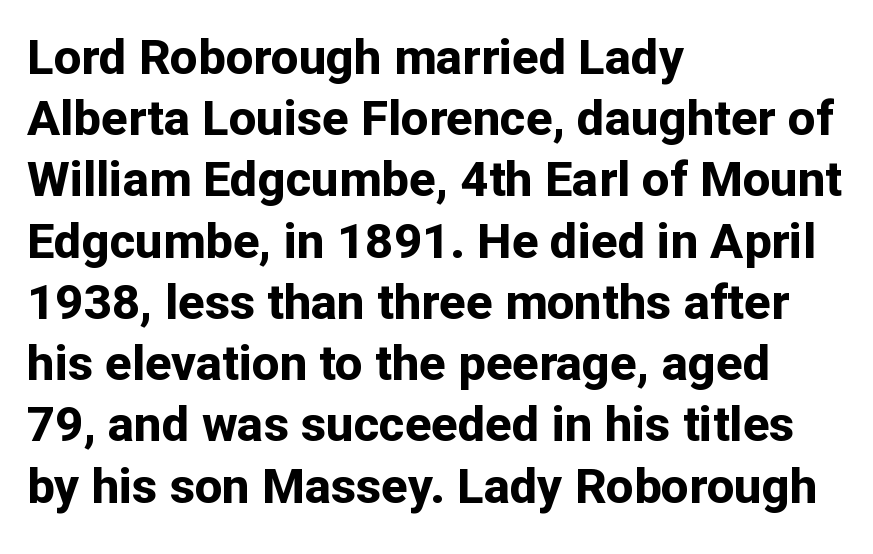
The image shows 49 px bold sans-serif type, upright; set left-aligned, normal line spacing (1.25x), normal letter spacing, not underlined; low stroke contrast and a medium x-height.
